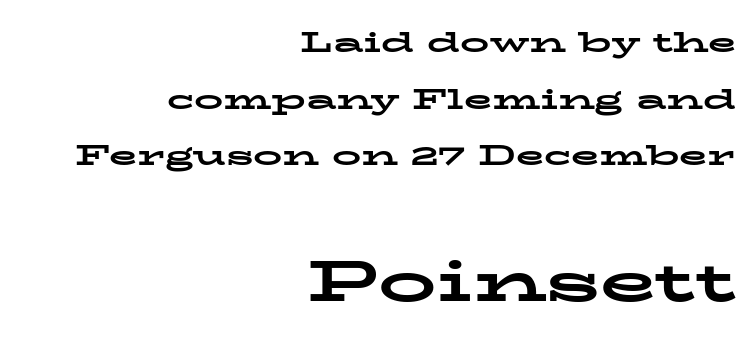
The words here are not underlined. Is this a fixed-width face? No — the glyphs have proportional, varying widths. Loosely led — the rows are spread out. The type is set solid horizontally, with unmodified tracking. As a designer I'd log this as weight 700, bold.
